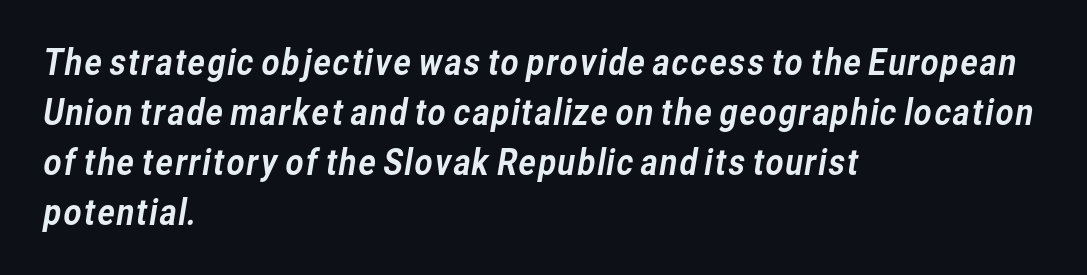
{"serif": "no", "width": "normal", "stroke_contrast": "low", "x_height": "medium", "monospaced": "no", "underline": "no", "align": "left", "line_spacing": "normal", "line_spacing_ratio": 1.43, "letter_spacing": "normal", "letter_spacing_em": 0.0, "glyph_px": 35}
